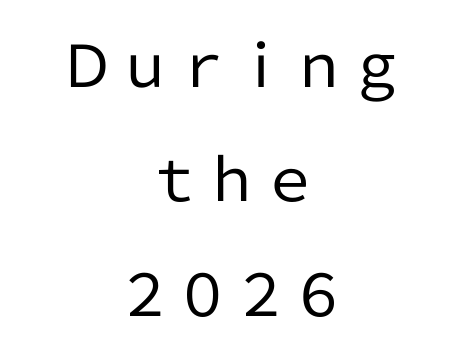
This block would shrink considerably if given ordinary leading; it's expanded now. Note: no serifs on the glyphs. The characters are drawn with everyday or finer stroke widths. These lines keep a tight, regular rhythm from letter to letter. These lines are centered, leaving both edges ragged. The space directly below the letters is spotless.
